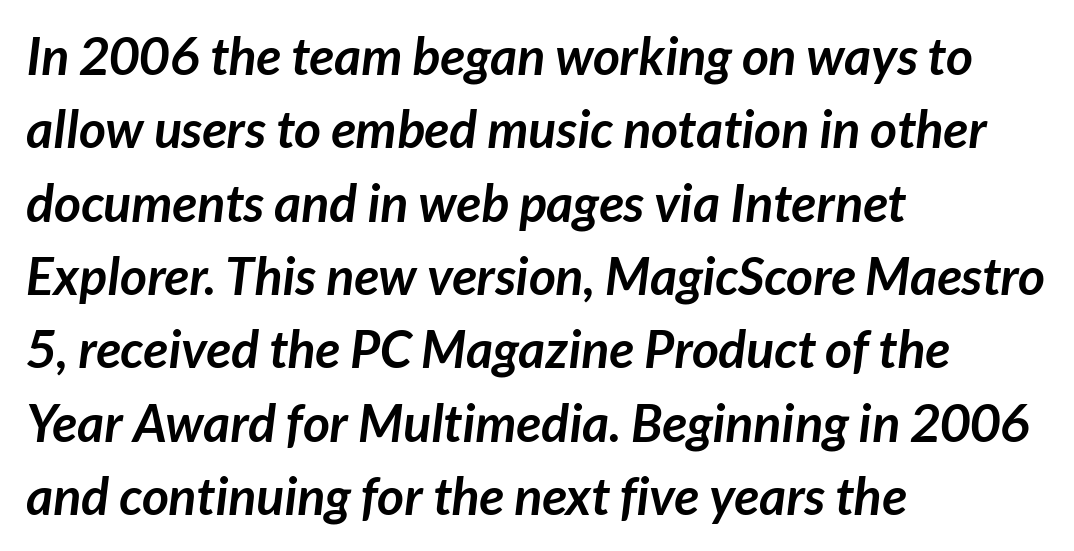
The image shows 52 px semibold sans-serif type; set left-aligned, normal line spacing (1.41x), normal letter spacing, not underlined; low stroke contrast and a medium x-height.
